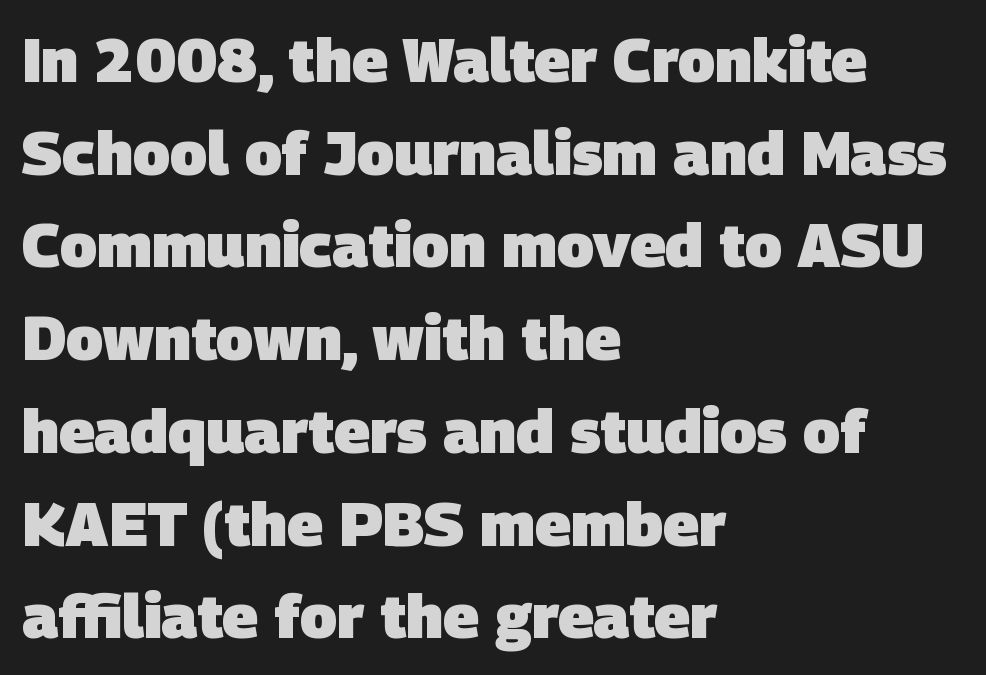
Q: Is the text bold? A: Yes.
Q: Is the typeface a serif or a sans-serif typeface? A: Sans-serif.
Q: Is the text underlined? A: No.
Q: How is the paragraph aligned? A: Left-aligned.
Q: Is the spacing between letters normal or unusually wide? A: Normal.
Q: Is the spacing between lines tight, normal or loose? A: Normal.
Q: Width (condensed, normal, or wide)? A: Normal.
Q: Stroke contrast? A: Low.
Q: x-height? A: Large.
Q: Monospaced? A: No.
